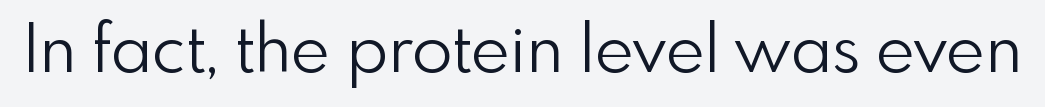
The image shows 67 px light sans-serif type, upright; set normal letter spacing, not underlined; a small x-height.
